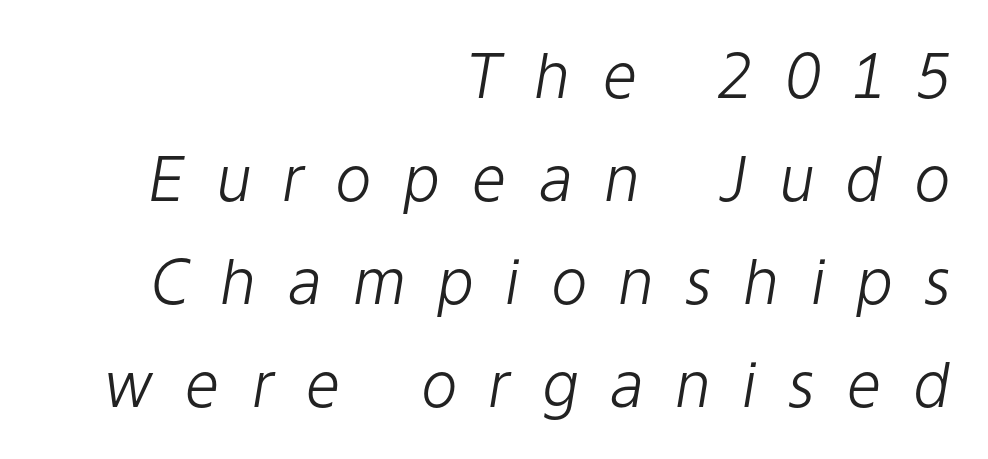
Slanted lettering throughout. This sample has the flowing, uneven cadence of proportional lettering. The paragraph has a hard right edge and a soft left edge. Just letters on the line, the space beneath them empty.
